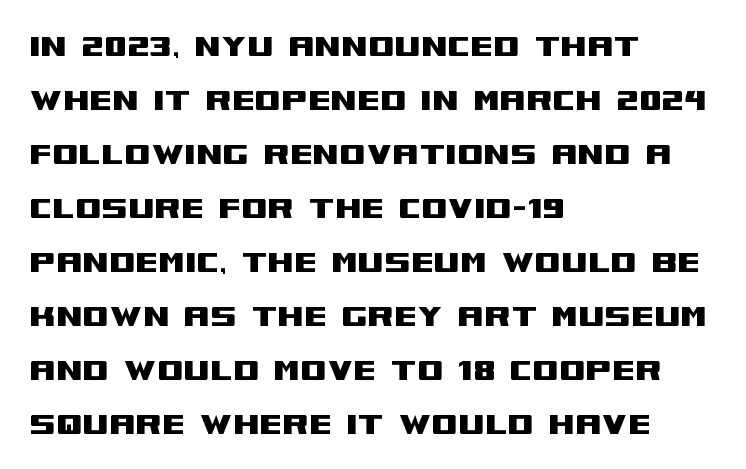
The image shows 38 px wide sans-serif type, upright; set left-aligned, normal line spacing (1.42x), normal letter spacing, not underlined; medium stroke contrast and a large x-height.
